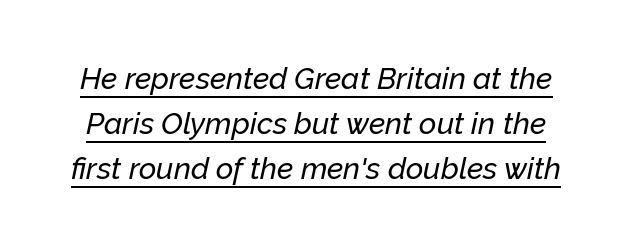
The image shows 30 px text type, italic (leaning right); set normal line spacing (1.5x), normal letter spacing, underlined; low stroke contrast and a medium x-height.
